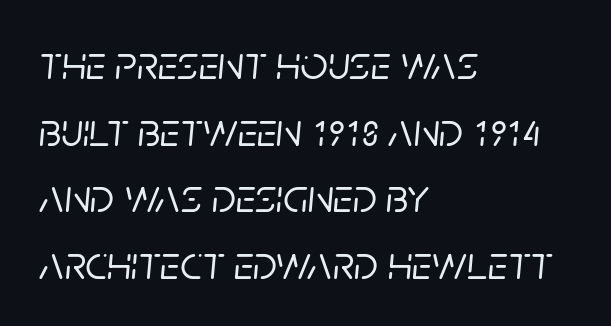
The image shows 48 px text type, italic (leaning right); set left-aligned, normal line spacing (1.39x), normal letter spacing, not underlined; low stroke contrast and a large x-height.
